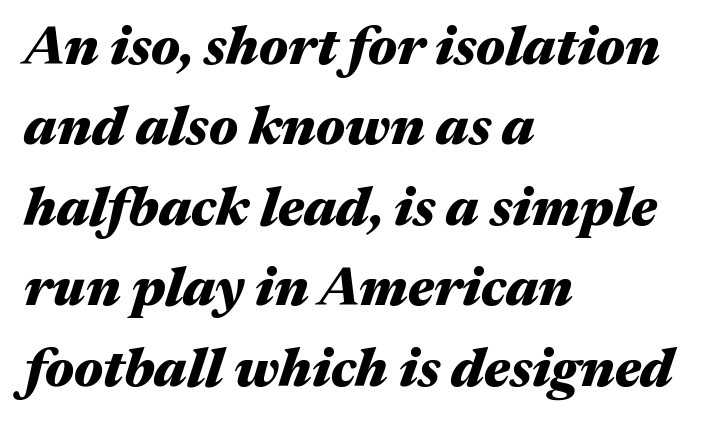
Q: Is the text bold? A: Yes.
Q: Is the text italic (slanted)? A: Yes, it leans right by about 17 degrees.
Q: Is the text underlined? A: No.
Q: How is the paragraph aligned? A: Left-aligned.
Q: Is the spacing between letters normal or unusually wide? A: Normal.
Q: Is the spacing between lines tight, normal or loose? A: Normal.
Q: Width (condensed, normal, or wide)? A: Wide.
Q: Stroke contrast? A: Medium.
Q: x-height? A: Medium.
Q: Monospaced? A: No.
